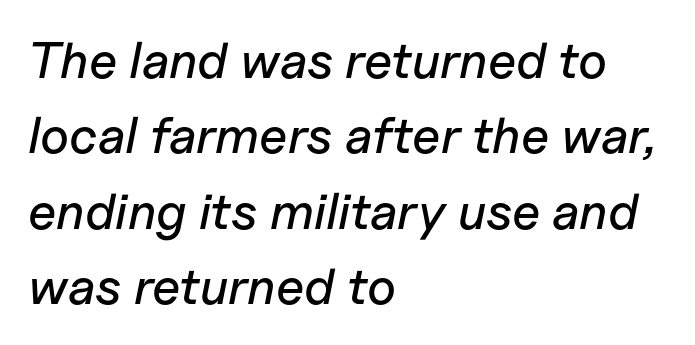
Q: Is the text italic (slanted)? A: Yes, it leans right by about 11 degrees.
Q: Is the text underlined? A: No.
Q: How is the paragraph aligned? A: Left-aligned.
Q: Is the spacing between letters normal or unusually wide? A: Normal.
Q: Is the spacing between lines tight, normal or loose? A: Normal.
Q: Width (condensed, normal, or wide)? A: Normal.
Q: Stroke contrast? A: Low.
Q: x-height? A: Medium.
Q: Monospaced? A: No.
